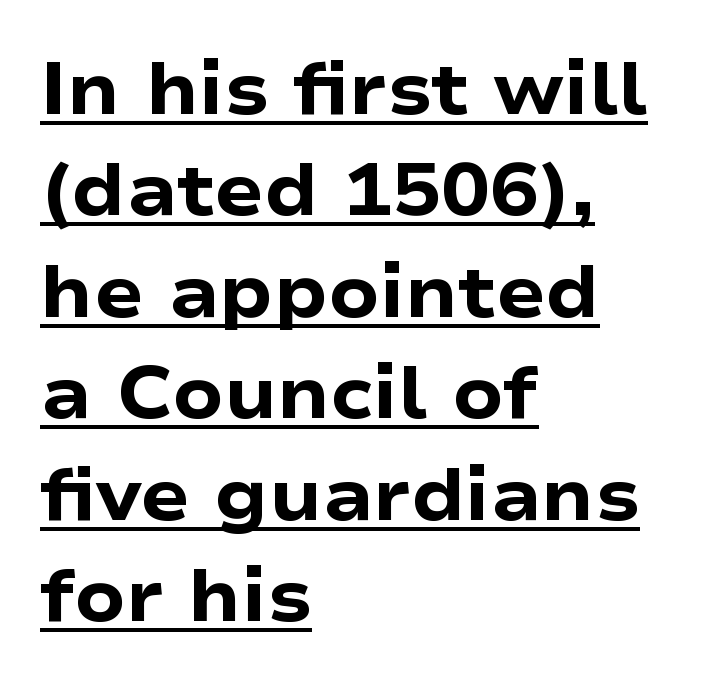
{"serif": "no", "italic": "no", "bold": "yes", "weight": "heavy", "width": "wide", "stroke_contrast": "low", "x_height": "medium", "monospaced": "no", "underline": "yes", "align": "left", "line_spacing": "normal", "line_spacing_ratio": 1.39, "letter_spacing": "normal", "letter_spacing_em": 0.0, "glyph_px": 73}
